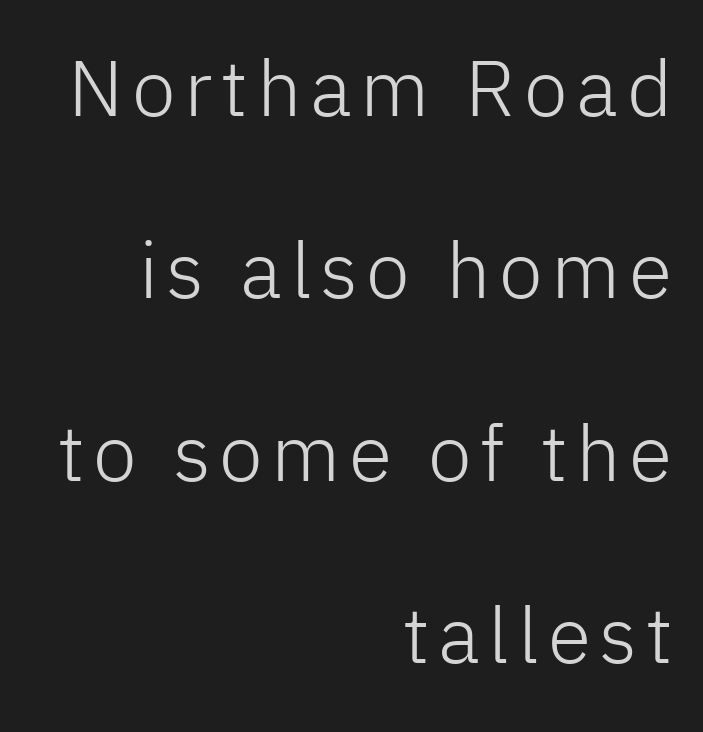
Q: Is the text bold? A: No.
Q: Is the text italic (slanted)? A: No, it is upright.
Q: Is the typeface a serif or a sans-serif typeface? A: Sans-serif.
Q: Is the text underlined? A: No.
Q: How is the paragraph aligned? A: Right-aligned.
Q: Is the spacing between lines tight, normal or loose? A: Loose.
Q: Width (condensed, normal, or wide)? A: Normal.
Q: Stroke contrast? A: Low.
Q: x-height? A: Medium.
Q: Monospaced? A: No.
